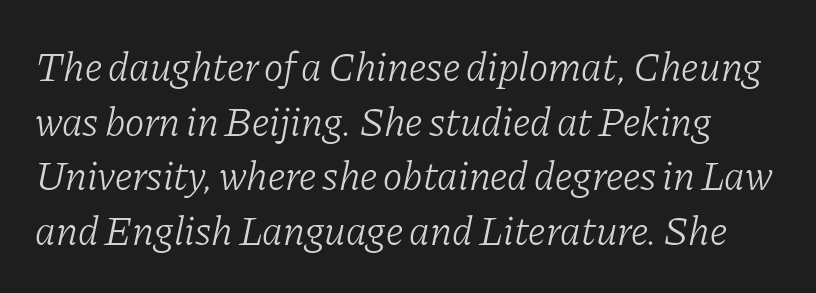
{"serif": "yes", "italic": "yes", "lean": "right", "slant_degrees": 11, "bold": "no", "weight": "light", "width": "normal", "stroke_contrast": "low", "x_height": "medium", "monospaced": "no", "underline": "no", "line_spacing": "normal", "line_spacing_ratio": 1.33, "letter_spacing": "normal", "letter_spacing_em": 0.0, "glyph_px": 41}
